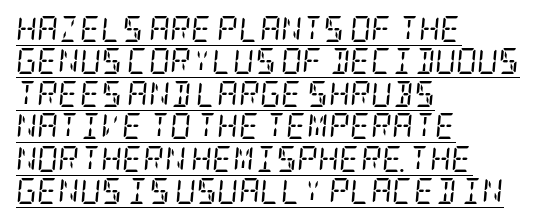
The image shows 26 px text type, italic (leaning right); set left-aligned, normal line spacing (1.25x), normal letter spacing, underlined.
